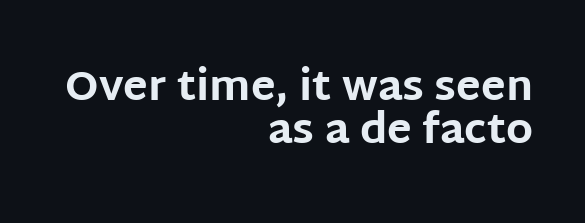
The image shows 41 px bold sans-serif type, upright; set right-aligned, tight line spacing (1.04x), normal letter spacing, not underlined; low stroke contrast and a large x-height.
